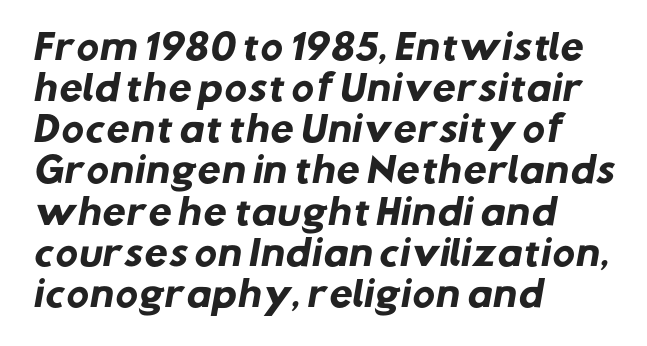
{"serif": "no", "bold": "yes", "weight": "heavy", "width": "normal", "stroke_contrast": "low", "x_height": "medium", "monospaced": "no", "underline": "no", "align": "left", "line_spacing_ratio": 1.21, "letter_spacing": "normal", "letter_spacing_em": 0.0, "glyph_px": 34}
